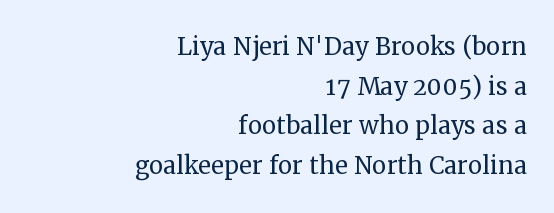
The typeface has the unassuming heft of standard copy or less. Glyph-to-glyph distance matches everyday printed text. The glyphs in this specimen are seriffed. Words float on clear page, feet unadorned. The rendering uses natural spacing where letterforms have individual widths.
